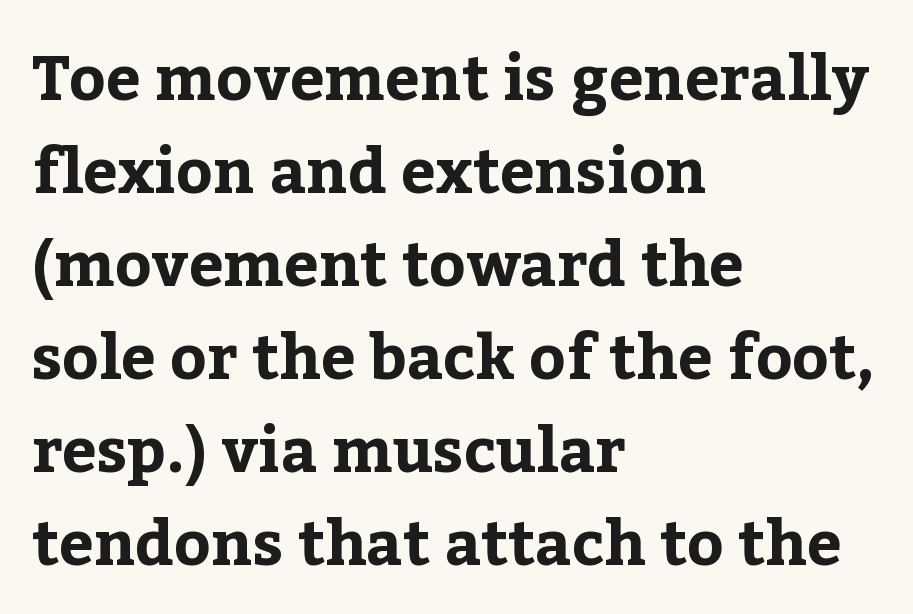
The image shows 62 px bold serif type, upright; set left-aligned, normal line spacing (1.5x), normal letter spacing, not underlined; low stroke contrast and a medium x-height.
